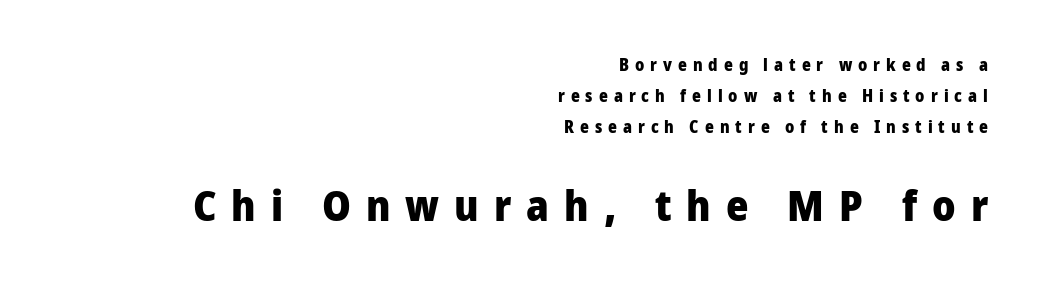
{"serif": "no", "italic": "no", "bold": "yes", "weight": "heavy", "width": "normal", "stroke_contrast": "low", "x_height": "medium", "monospaced": "no", "underline": "no", "align": "right", "line_spacing_ratio": 1.81, "letter_spacing": "wide", "letter_spacing_em": 0.35, "larger_block": "second", "size_ratio": 2.53, "glyph_px": 43}
